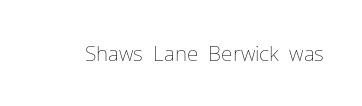
Q: Is the text bold? A: No.
Q: Is the text italic (slanted)? A: No, it is upright.
Q: Is the text underlined? A: No.
Q: Is the spacing between letters normal or unusually wide? A: Normal.
